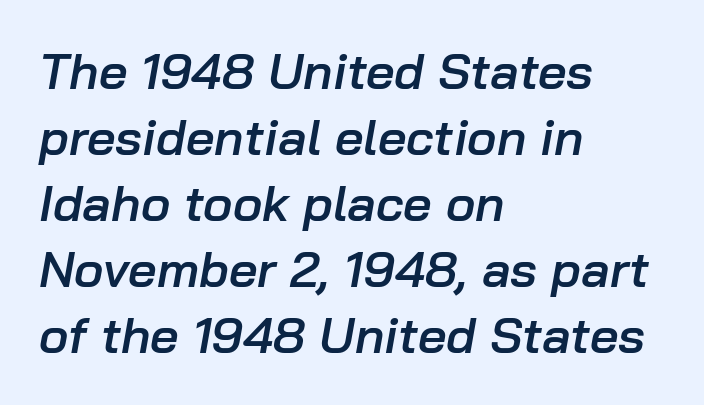
Nothing unusual about the tracking: characters are spaced as the font intends. Posture: slanted. The face used here is proportionally spaced, like ordinary book or web type. The letters are semibold — heavier than regular but short of a full bold.
